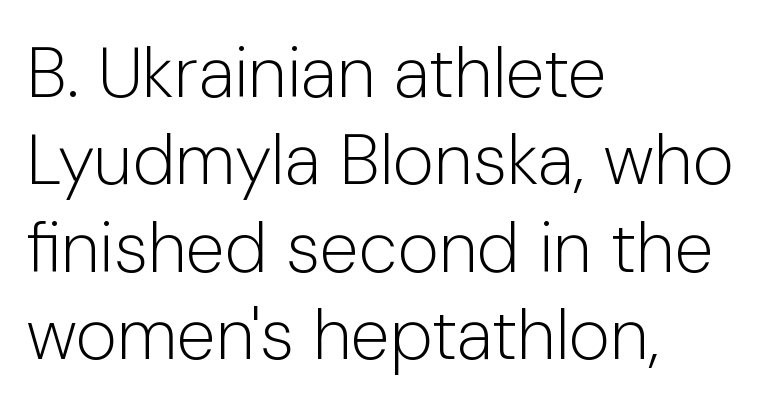
The image shows 71 px light sans-serif type, upright; set left-aligned, line spacing 1.23x, normal letter spacing, not underlined; low stroke contrast and a medium x-height.
